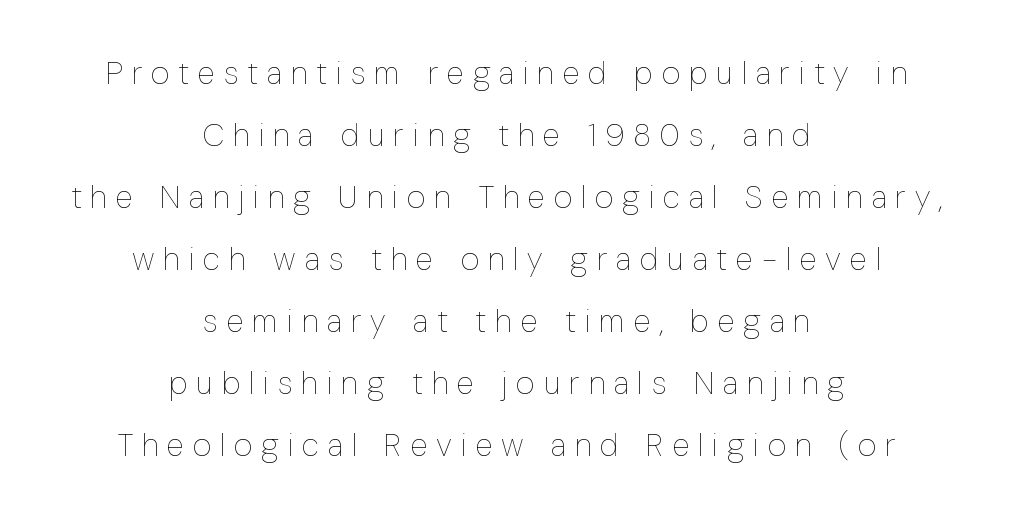
The gaps between neighbouring characters are conspicuously large. The axis of the letterforms is exactly vertical. What's the leading like? Stretched, with rows far apart. The paragraph shown floats in the horizontal middle. The cut favours lightness, reaching ordinary text weight at its darkest.
